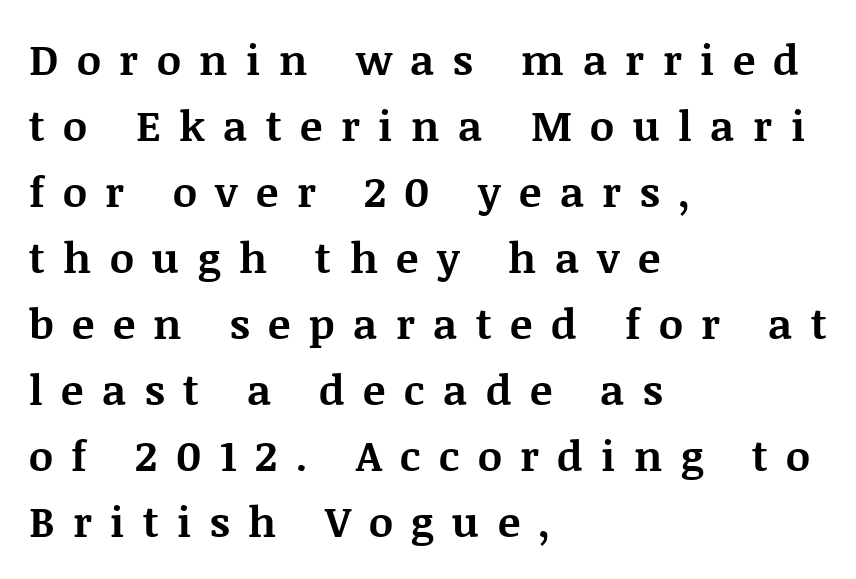
Q: Is the text bold? A: Yes.
Q: Is the text italic (slanted)? A: No, it is upright.
Q: Is the typeface a serif or a sans-serif typeface? A: Serif.
Q: Is the text underlined? A: No.
Q: How is the paragraph aligned? A: Left-aligned.
Q: Is the spacing between letters normal or unusually wide? A: Unusually wide.
Q: Is the spacing between lines tight, normal or loose? A: Normal.
Q: Width (condensed, normal, or wide)? A: Normal.
Q: Stroke contrast? A: Medium.
Q: x-height? A: Large.
Q: Monospaced? A: No.
